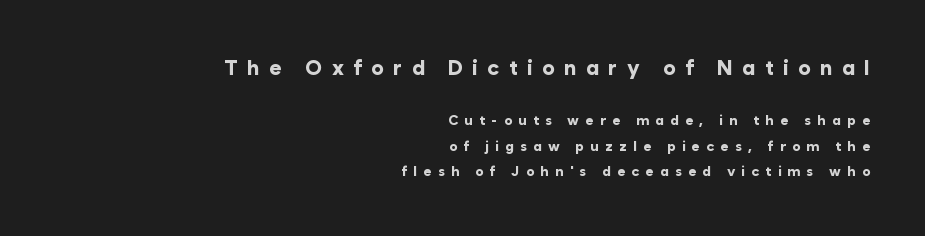
Substantial extra tracking has been applied to these lines. Vertical strokes here are truly vertical. The passage shown is not underscored anywhere. These lines stack with their right ends in a neat column. The glyphs have the mass of a bold cut.
